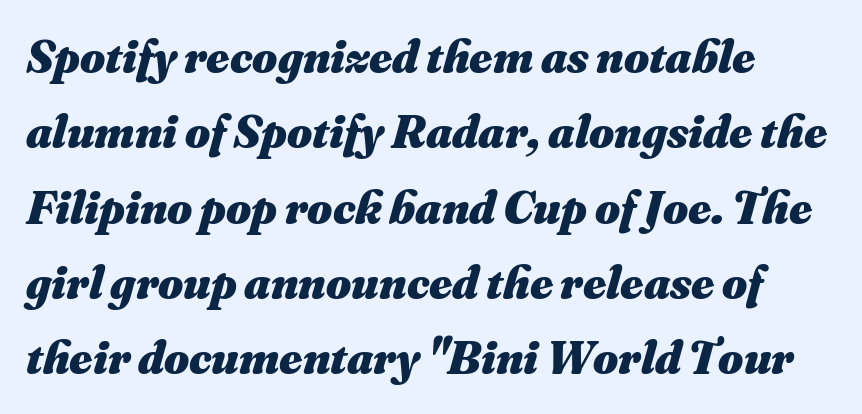
Q: Is the text bold? A: Yes.
Q: Is the text italic (slanted)? A: Yes, it leans right by about 16 degrees.
Q: Is the text underlined? A: No.
Q: Is the spacing between letters normal or unusually wide? A: Normal.
Q: Is the spacing between lines tight, normal or loose? A: Normal.
Q: Width (condensed, normal, or wide)? A: Normal.
Q: Stroke contrast? A: Medium.
Q: x-height? A: Small.
Q: Monospaced? A: No.
